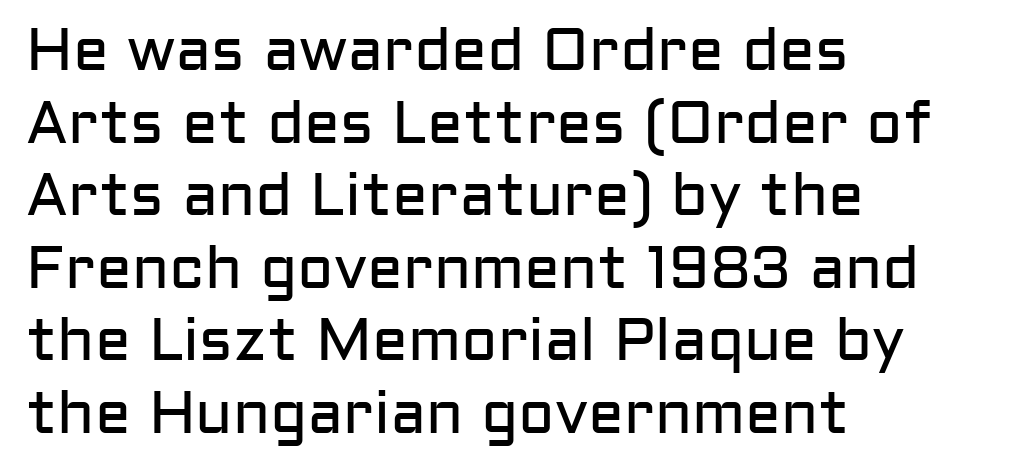
Q: Is the text bold? A: No.
Q: Is the text italic (slanted)? A: No, it is upright.
Q: Is the typeface a serif or a sans-serif typeface? A: Sans-serif.
Q: Is the text underlined? A: No.
Q: How is the paragraph aligned? A: Left-aligned.
Q: Is the spacing between letters normal or unusually wide? A: Normal.
Q: Width (condensed, normal, or wide)? A: Normal.
Q: Stroke contrast? A: Low.
Q: x-height? A: Medium.
Q: Monospaced? A: No.
